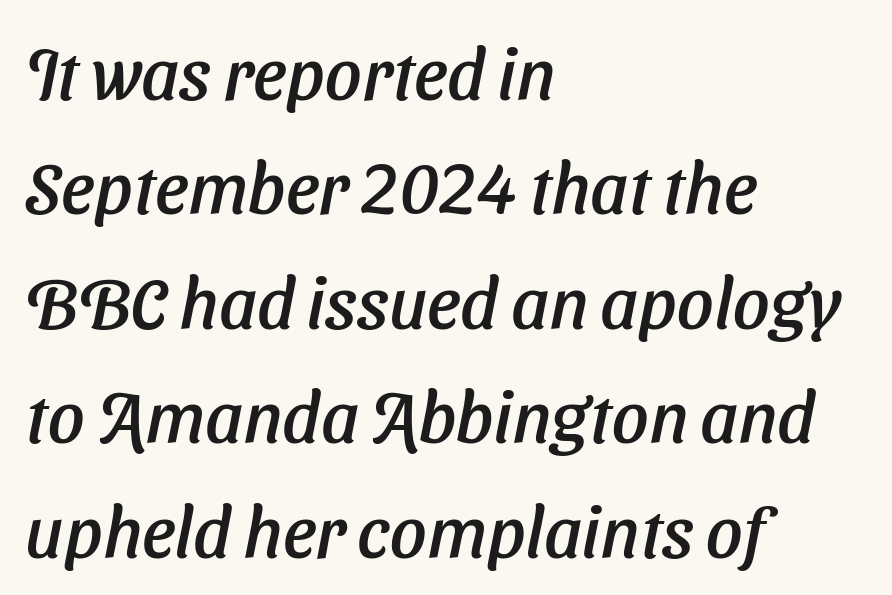
Q: Is the text italic (slanted)? A: Yes, it leans right by about 11 degrees.
Q: Is the text underlined? A: No.
Q: How is the paragraph aligned? A: Left-aligned.
Q: Is the spacing between letters normal or unusually wide? A: Normal.
Q: Is the spacing between lines tight, normal or loose? A: Normal.
Q: Width (condensed, normal, or wide)? A: Normal.
Q: Stroke contrast? A: Low.
Q: x-height? A: Medium.
Q: Monospaced? A: No.
